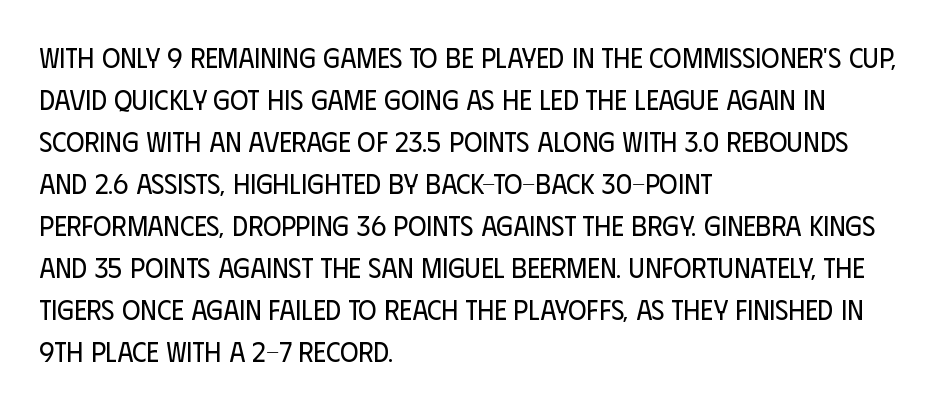
The image shows 28 px regular-weight, condensed sans-serif type, upright; set left-aligned, normal line spacing (1.5x), normal letter spacing, not underlined; low stroke contrast and a large x-height.
